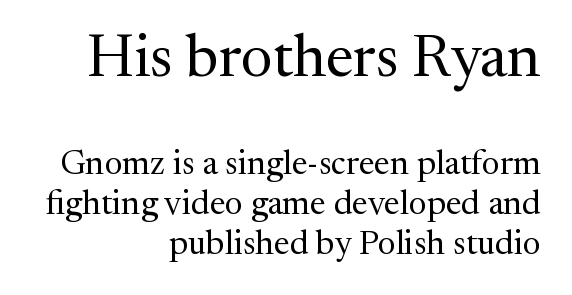
The block sitting higher on the canvas is the one with enlarged characters. You could not count columns in this text — the font is proportionally spaced. Compared with typical body copy, the letter spacing here is the same. Stems and bowls with no extra thickness — not bold. The rag falls on the left side of this text block. Observe the serifs anchoring each vertical stroke in this sample.
